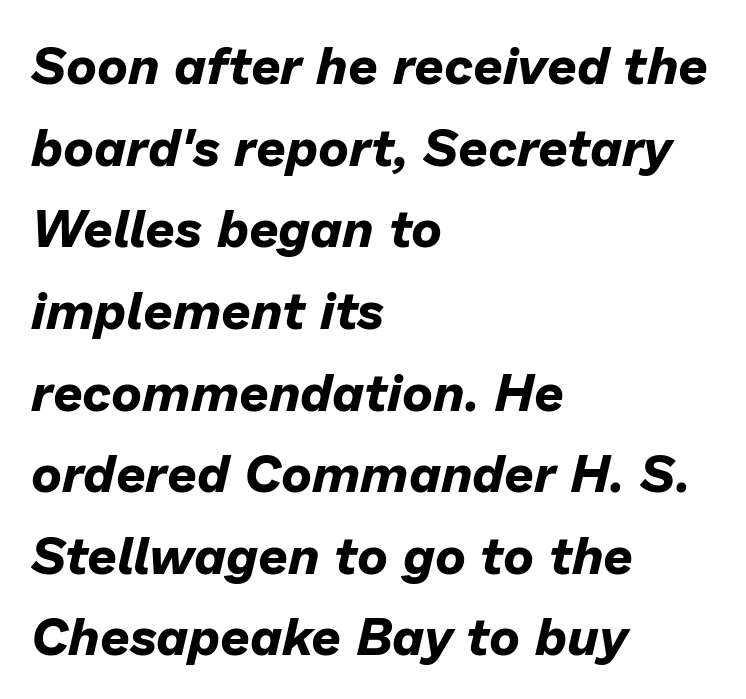
The image shows 52 px bold type, italic (leaning right); set left-aligned, normal line spacing (1.57x), normal letter spacing, not underlined; low stroke contrast and a medium x-height.
